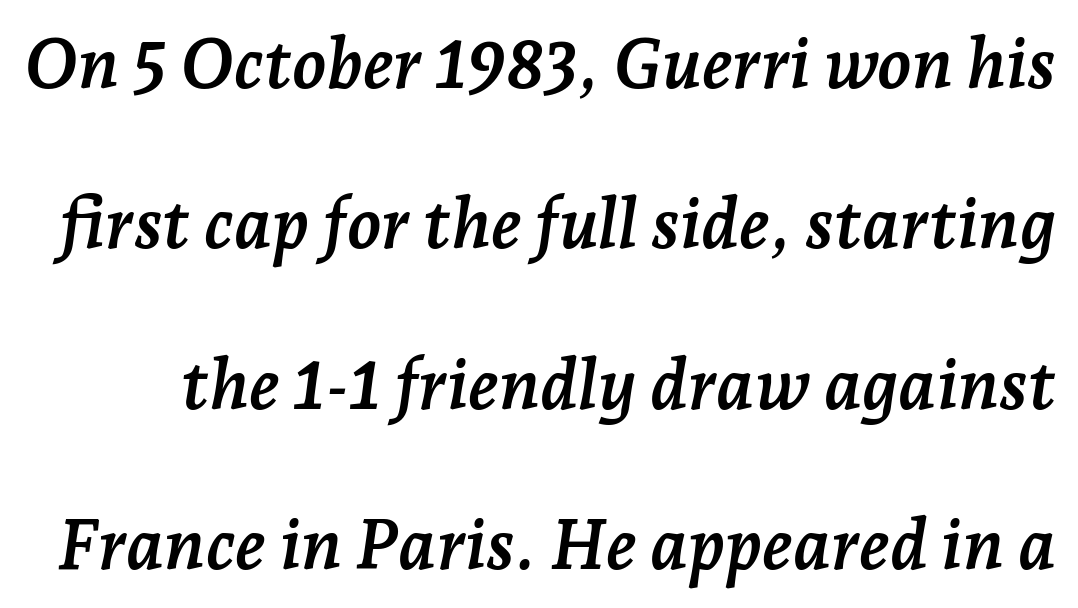
The image shows 70 px semibold serif type, italic (leaning right); set loose line spacing (2.29x), normal letter spacing, not underlined; low stroke contrast and a medium x-height.
